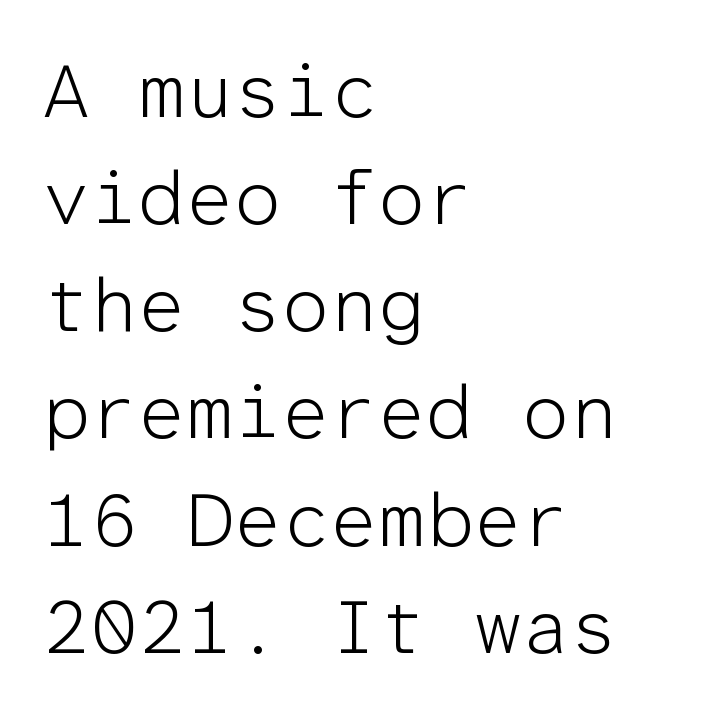
The image shows 76 px light sans-serif type, upright, monospaced; set left-aligned, normal line spacing (1.41x), normal letter spacing, not underlined; low stroke contrast and a medium x-height.
